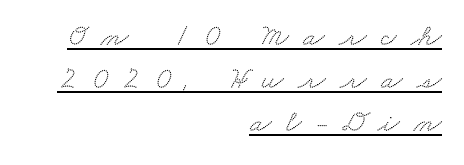
Students, observe the line beneath the letters — that is underlining. Between one letter and the next there's a generous, obvious gap. The rag falls on the left side of this text block. The designer went with a serif here, giving each stem small feet. Vertical spacing — default.
